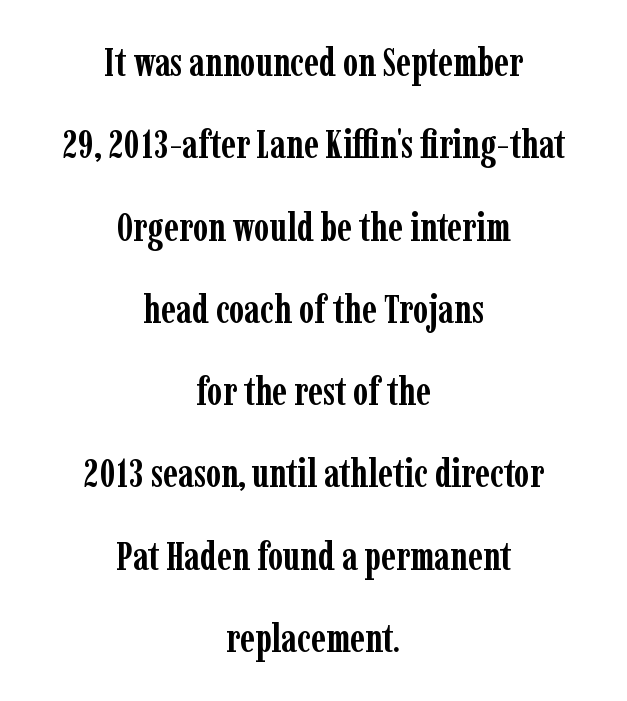
Q: Is the text bold? A: Yes.
Q: Is the text italic (slanted)? A: No, it is upright.
Q: Is the typeface a serif or a sans-serif typeface? A: Serif.
Q: Is the text underlined? A: No.
Q: How is the paragraph aligned? A: Centered.
Q: Is the spacing between letters normal or unusually wide? A: Normal.
Q: Is the spacing between lines tight, normal or loose? A: Loose.
Q: Width (condensed, normal, or wide)? A: Condensed.
Q: Stroke contrast? A: Low.
Q: x-height? A: Medium.
Q: Monospaced? A: No.
